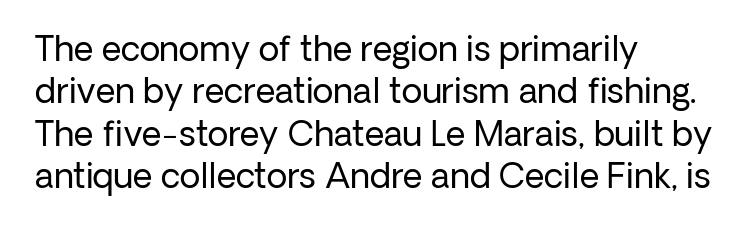
The image shows 34 px regular-weight sans-serif type, upright; set left-aligned, normal line spacing (1.25x), normal letter spacing, not underlined; low stroke contrast and a medium x-height.
